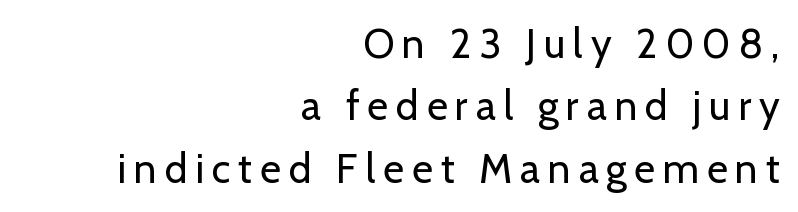
Q: Is the text bold? A: No.
Q: Is the text italic (slanted)? A: No, it is upright.
Q: Is the typeface a serif or a sans-serif typeface? A: Sans-serif.
Q: Is the text underlined? A: No.
Q: How is the paragraph aligned? A: Right-aligned.
Q: Is the spacing between lines tight, normal or loose? A: Normal.
Q: Width (condensed, normal, or wide)? A: Normal.
Q: Stroke contrast? A: Low.
Q: x-height? A: Medium.
Q: Monospaced? A: No.
